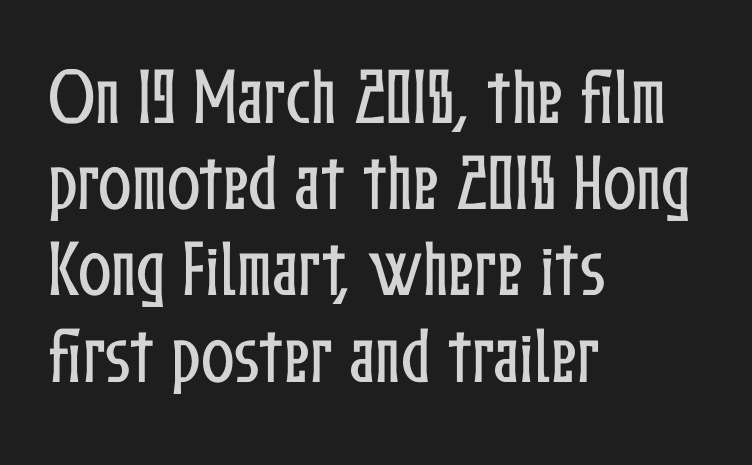
The image shows 62 px condensed type, upright; set left-aligned, normal line spacing (1.39x), normal letter spacing, not underlined; low stroke contrast and a medium x-height.
